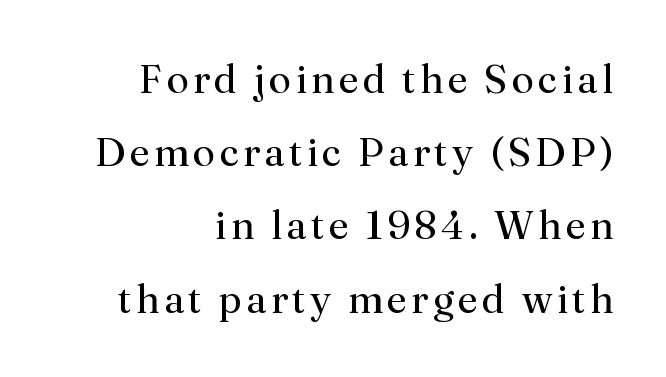
Q: Is the text bold? A: No.
Q: Is the text italic (slanted)? A: No, it is upright.
Q: Is the typeface a serif or a sans-serif typeface? A: Serif.
Q: Is the text underlined? A: No.
Q: How is the paragraph aligned? A: Right-aligned.
Q: Width (condensed, normal, or wide)? A: Normal.
Q: Stroke contrast? A: Medium.
Q: x-height? A: Small.
Q: Monospaced? A: No.
